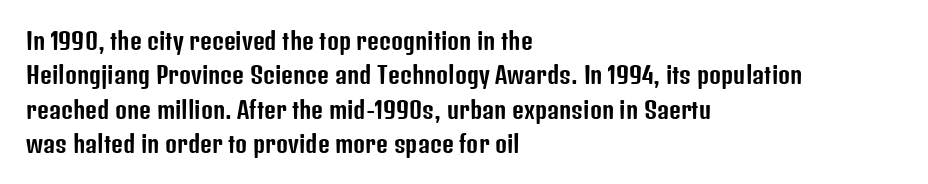
Q: Is the text italic (slanted)? A: No, it is upright.
Q: Is the text underlined? A: No.
Q: How is the paragraph aligned? A: Left-aligned.
Q: Is the spacing between letters normal or unusually wide? A: Normal.
Q: Is the spacing between lines tight, normal or loose? A: Normal.
